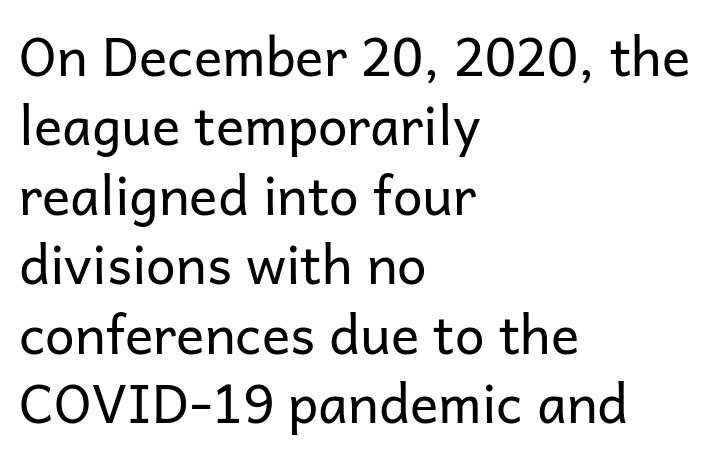
Q: Is the text bold? A: No.
Q: Is the text italic (slanted)? A: No, it is upright.
Q: Is the typeface a serif or a sans-serif typeface? A: Sans-serif.
Q: Is the text underlined? A: No.
Q: How is the paragraph aligned? A: Left-aligned.
Q: Is the spacing between letters normal or unusually wide? A: Normal.
Q: Is the spacing between lines tight, normal or loose? A: Normal.
Q: Width (condensed, normal, or wide)? A: Normal.
Q: Stroke contrast? A: Low.
Q: x-height? A: Medium.
Q: Monospaced? A: No.
